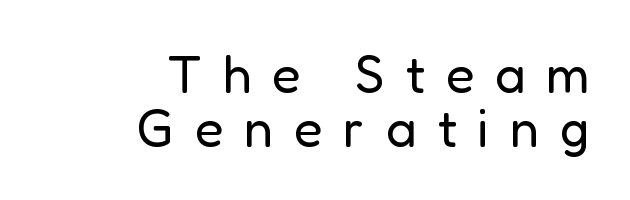
The image shows 53 px regular-weight sans-serif type, upright; set right-aligned, tight line spacing (1.02x), unusually wide letter spacing (+0.39 em), not underlined; low stroke contrast and a medium x-height.
